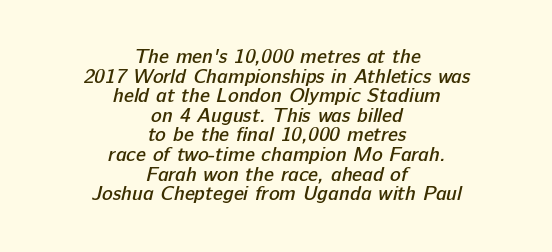
The image shows 20 px text type; set centered, tight line spacing (0.98x), normal letter spacing, not underlined.
